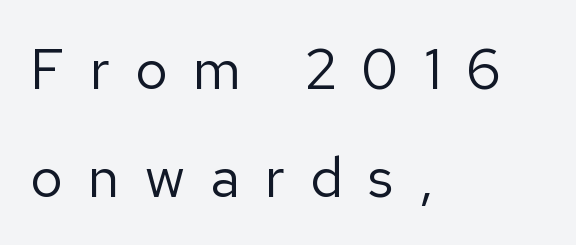
Q: Is the text bold? A: No.
Q: Is the text italic (slanted)? A: No, it is upright.
Q: Is the typeface a serif or a sans-serif typeface? A: Sans-serif.
Q: Is the text underlined? A: No.
Q: How is the paragraph aligned? A: Left-aligned.
Q: Is the spacing between letters normal or unusually wide? A: Unusually wide.
Q: Width (condensed, normal, or wide)? A: Normal.
Q: Stroke contrast? A: Low.
Q: x-height? A: Medium.
Q: Monospaced? A: No.
